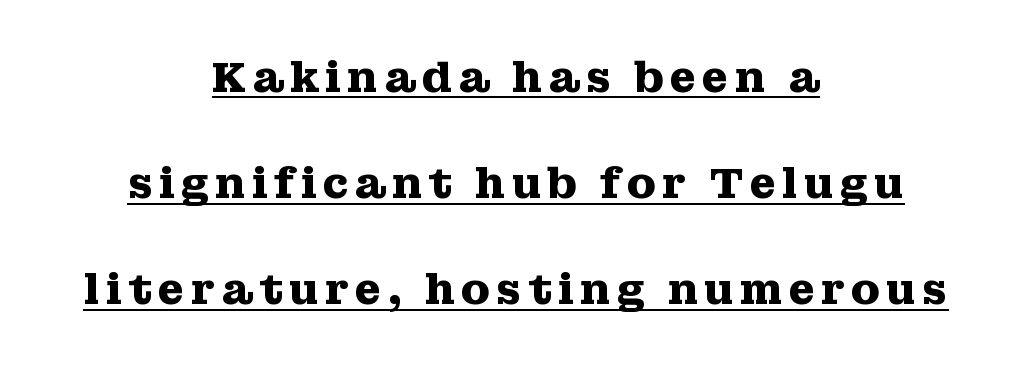
The image shows 43 px heavy, wide serif type, upright; set centered, loose line spacing (2.47x), underlined; medium stroke contrast and a medium x-height.
